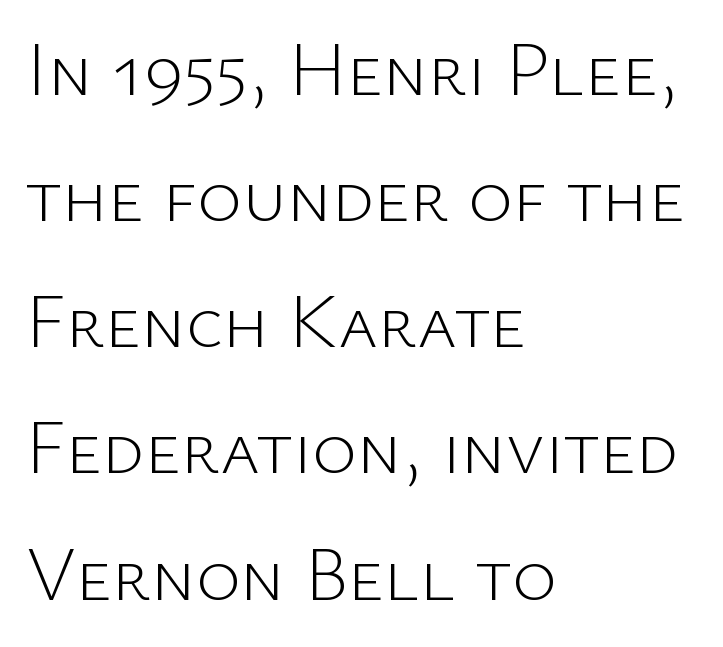
{"serif": "no", "italic": "no", "bold": "no", "weight": "light", "width": "normal", "stroke_contrast": "low", "x_height": "medium", "monospaced": "no", "underline": "no", "align": "left", "line_spacing": "normal", "line_spacing_ratio": 1.66, "letter_spacing": "normal", "letter_spacing_em": 0.0, "glyph_px": 76}
